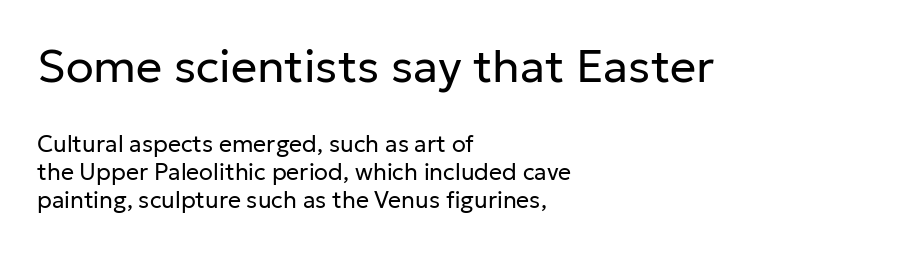
{"serif": "no", "italic": "no", "bold": "no", "weight": "regular", "width": "normal", "stroke_contrast": "low", "x_height": "medium", "monospaced": "no", "underline": "no", "align": "left", "line_spacing_ratio": 1.21, "letter_spacing": "normal", "letter_spacing_em": 0.0, "larger_block": "first", "size_ratio": 2.0, "glyph_px": 46}
